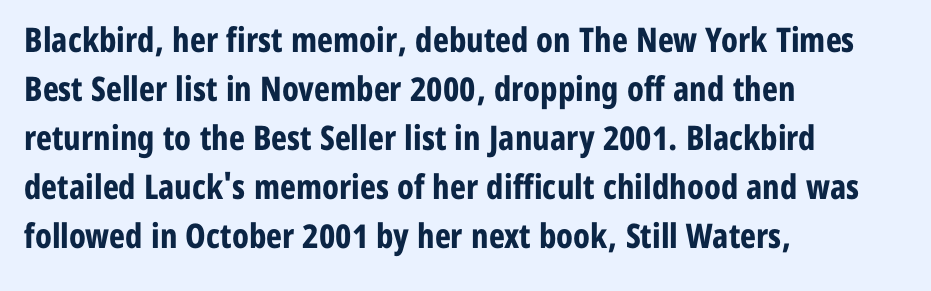
The image shows 34 px bold, condensed sans-serif type, upright; set left-aligned, normal line spacing (1.44x), normal letter spacing, not underlined; low stroke contrast and a medium x-height.
